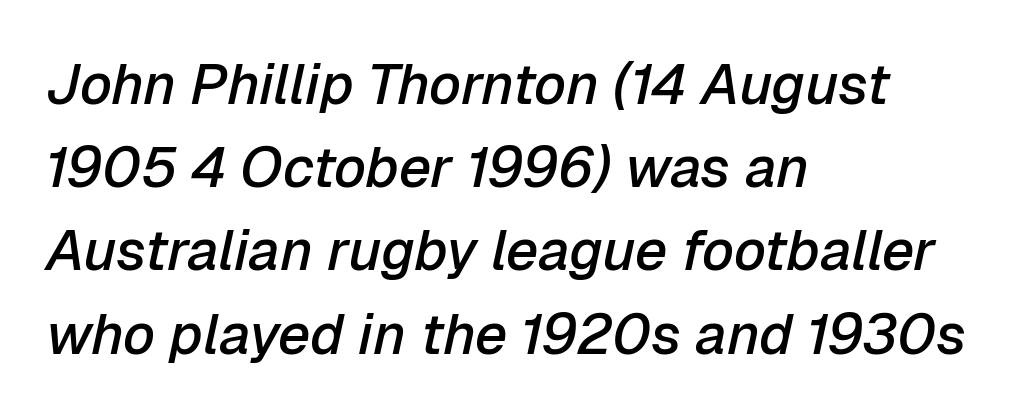
Q: Is the text bold? A: Semi-bold.
Q: Is the text italic (slanted)? A: Yes, it leans right by about 12 degrees.
Q: Is the text underlined? A: No.
Q: How is the paragraph aligned? A: Left-aligned.
Q: Is the spacing between letters normal or unusually wide? A: Normal.
Q: Is the spacing between lines tight, normal or loose? A: Normal.
Q: Width (condensed, normal, or wide)? A: Normal.
Q: Stroke contrast? A: Low.
Q: x-height? A: Medium.
Q: Monospaced? A: No.
